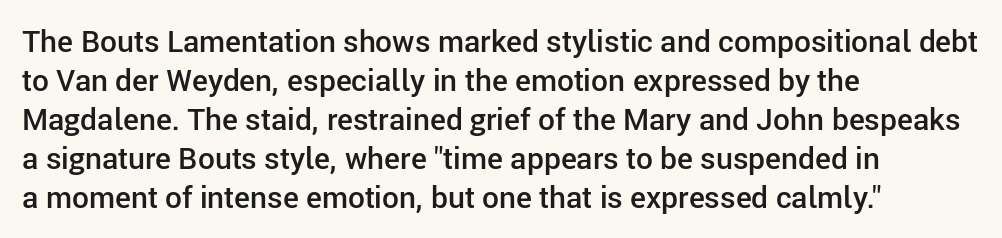
The font's upright variant was chosen for this text. Notice how descenders clear the ascenders below comfortably — that's standard leading. This rendering employs a face without finishing strokes, i.e., a sans-serif. The face used here is proportionally spaced, like ordinary book or web type. In terms of letterspacing, this is plain default setting.
